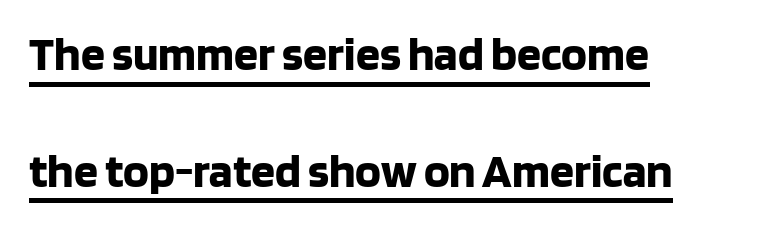
Compared with typical paragraphs, the rows here are farther apart. Look at the tracking — it's just the regular setting, nothing added. If you drew a ruler down the left edge, every line would touch it. Quick note: not italic, upright. This is underlined copy, the kind a proofreader might mark for attention.
